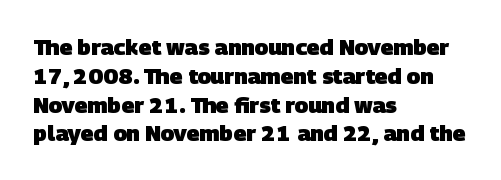
Q: Is the text bold? A: Yes.
Q: Is the text underlined? A: No.
Q: How is the paragraph aligned? A: Left-aligned.
Q: Is the spacing between letters normal or unusually wide? A: Normal.
Q: Is the spacing between lines tight, normal or loose? A: Normal.
